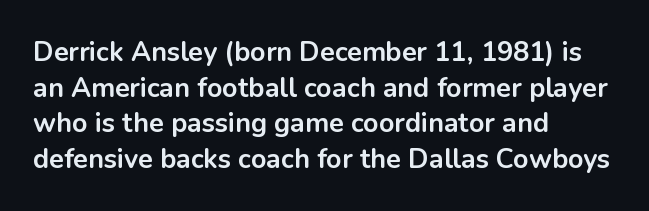
The image shows 27 px bold type, upright; set left-aligned, normal line spacing (1.32x), normal letter spacing, not underlined.
